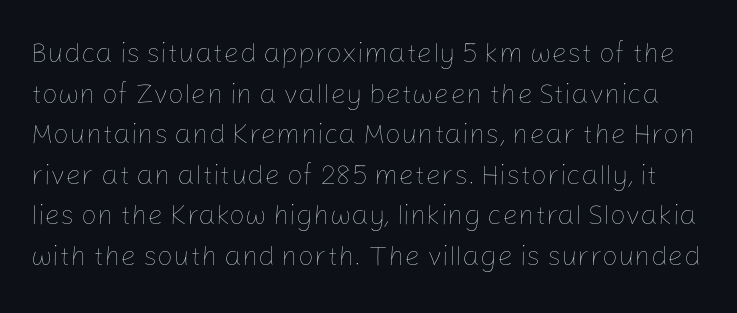
Q: Is the text bold? A: No.
Q: Is the text italic (slanted)? A: No, it is upright.
Q: Is the text underlined? A: No.
Q: Is the spacing between letters normal or unusually wide? A: Normal.
Q: Is the spacing between lines tight, normal or loose? A: Normal.
Q: Width (condensed, normal, or wide)? A: Normal.
Q: Stroke contrast? A: Low.
Q: x-height? A: Medium.
Q: Monospaced? A: No.
